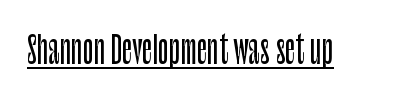
{"serif": "no", "italic": "no", "width": "condensed", "stroke_contrast": "low", "x_height": "large", "monospaced": "no", "underline": "yes", "letter_spacing": "normal", "letter_spacing_em": 0.0, "glyph_px": 36}
